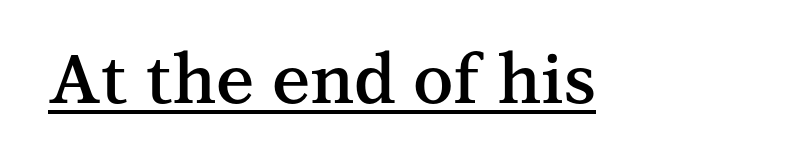
Is this a fixed-width face? No — the glyphs have proportional, varying widths. Every letter is mildly thick-stroked: semibold rather than bold. Regarding serifs, this sample has them. Check the space under the baseline: a stroke is drawn there. In terms of posture, this sample is upright. This sample uses plain, unmodified letter spacing.
